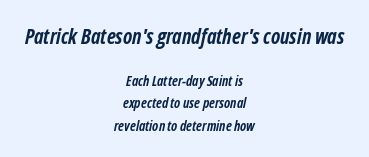
{"italic": "yes", "lean": "right", "slant_degrees": 12, "bold": "yes", "underline": "no", "align": "center", "line_spacing": "normal", "line_spacing_ratio": 1.59, "letter_spacing": "normal", "letter_spacing_em": 0.0, "larger_block": "first", "size_ratio": 1.5, "glyph_px": 21}
